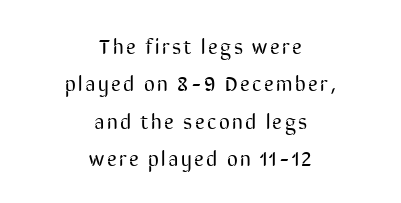
Q: Is the text bold? A: No.
Q: Is the text italic (slanted)? A: No, it is upright.
Q: Is the text underlined? A: No.
Q: How is the paragraph aligned? A: Centered.
